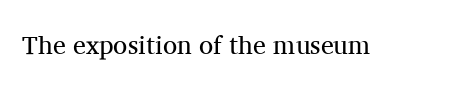
The image shows 26 px text type, upright; set normal letter spacing, not underlined.
